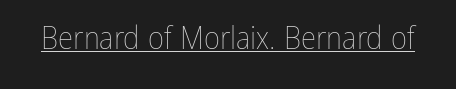
{"italic": "no", "bold": "no", "weight": "thin", "width": "condensed", "stroke_contrast": "low", "x_height": "medium", "monospaced": "no", "underline": "yes", "letter_spacing": "normal", "letter_spacing_em": 0.0, "glyph_px": 31}
